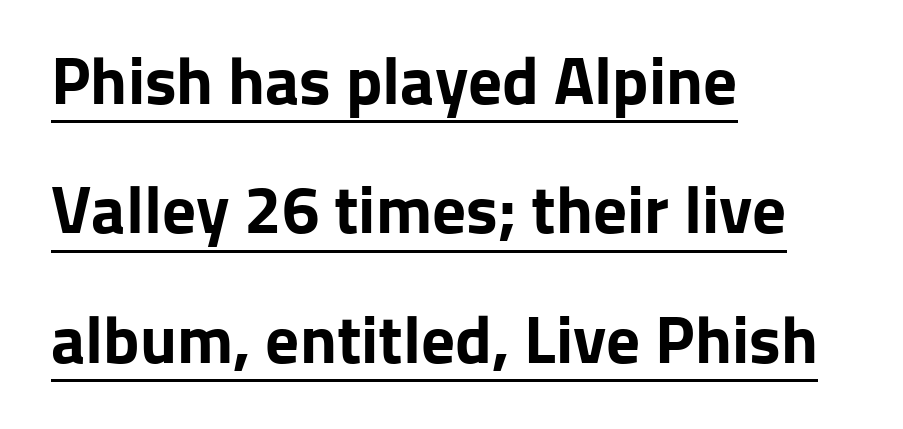
The image shows 67 px bold sans-serif type, upright; set left-aligned, loose line spacing (1.93x), normal letter spacing, underlined; low stroke contrast and a medium x-height.
